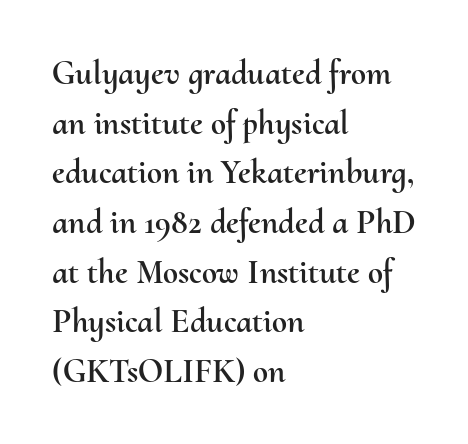
Q: Is the text italic (slanted)? A: No, it is upright.
Q: Is the text underlined? A: No.
Q: How is the paragraph aligned? A: Left-aligned.
Q: Is the spacing between letters normal or unusually wide? A: Normal.
Q: Is the spacing between lines tight, normal or loose? A: Normal.
Q: Width (condensed, normal, or wide)? A: Normal.
Q: Stroke contrast? A: Medium.
Q: x-height? A: Small.
Q: Monospaced? A: No.
